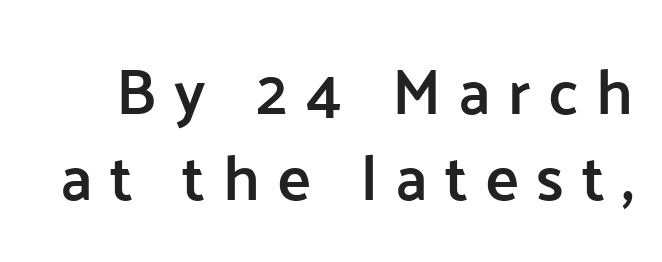
Q: Is the text bold? A: Semi-bold.
Q: Is the text italic (slanted)? A: No, it is upright.
Q: Is the typeface a serif or a sans-serif typeface? A: Sans-serif.
Q: Is the text underlined? A: No.
Q: Is the spacing between letters normal or unusually wide? A: Unusually wide.
Q: Is the spacing between lines tight, normal or loose? A: Normal.
Q: Width (condensed, normal, or wide)? A: Normal.
Q: Stroke contrast? A: Low.
Q: x-height? A: Medium.
Q: Monospaced? A: No.
